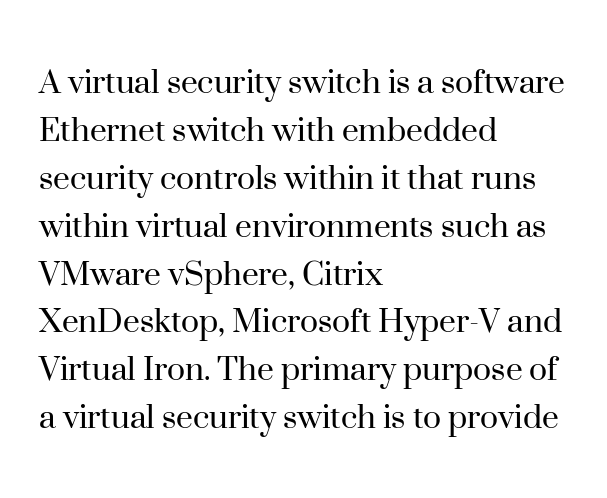
{"serif": "yes", "italic": "no", "bold": "no", "weight": "regular", "width": "normal", "stroke_contrast": "high", "x_height": "small", "monospaced": "no", "underline": "no", "align": "left", "line_spacing": "normal", "line_spacing_ratio": 1.26, "letter_spacing": "normal", "letter_spacing_em": 0.0, "glyph_px": 38}
